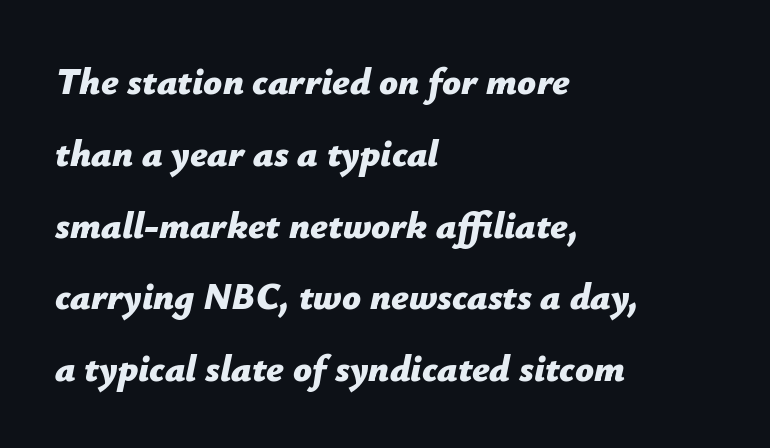
The image shows 37 px bold type, italic (leaning right); set left-aligned, loose line spacing (1.94x), normal letter spacing, not underlined; low stroke contrast and a medium x-height.
